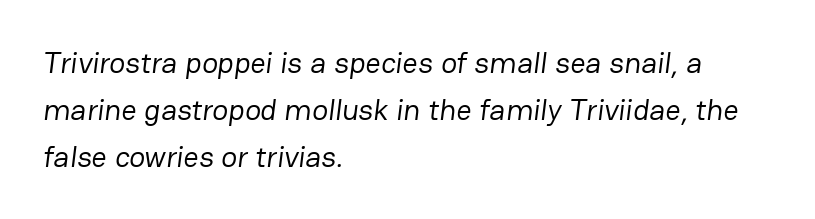
Q: Is the text bold? A: No.
Q: Is the typeface a serif or a sans-serif typeface? A: Sans-serif.
Q: Is the text underlined? A: No.
Q: How is the paragraph aligned? A: Left-aligned.
Q: Is the spacing between letters normal or unusually wide? A: Normal.
Q: Is the spacing between lines tight, normal or loose? A: Normal.
Q: Width (condensed, normal, or wide)? A: Normal.
Q: Stroke contrast? A: Low.
Q: x-height? A: Medium.
Q: Monospaced? A: No.
